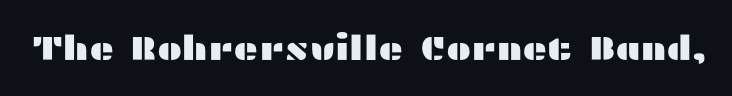
Notice how the stems are strictly vertical — no italics here. A typesetter would call this proportional, since set widths differ per character. This rendering employs a face without finishing strokes, i.e., a sans-serif. Descenders are the only things crossing below the line. Observe the ordinary spacing: letters are neighbours, not strangers.
